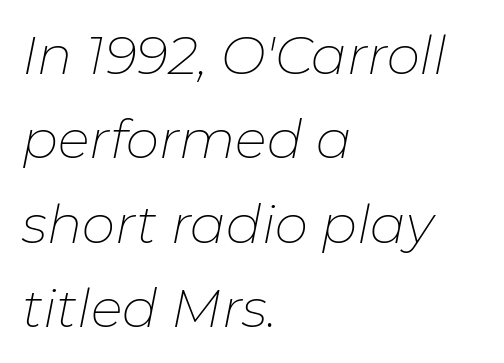
Q: Is the text bold? A: No.
Q: Is the text italic (slanted)? A: Yes, it leans right by about 11 degrees.
Q: Is the text underlined? A: No.
Q: How is the paragraph aligned? A: Left-aligned.
Q: Is the spacing between letters normal or unusually wide? A: Normal.
Q: Is the spacing between lines tight, normal or loose? A: Normal.
Q: Width (condensed, normal, or wide)? A: Normal.
Q: Stroke contrast? A: Low.
Q: x-height? A: Medium.
Q: Monospaced? A: No.
